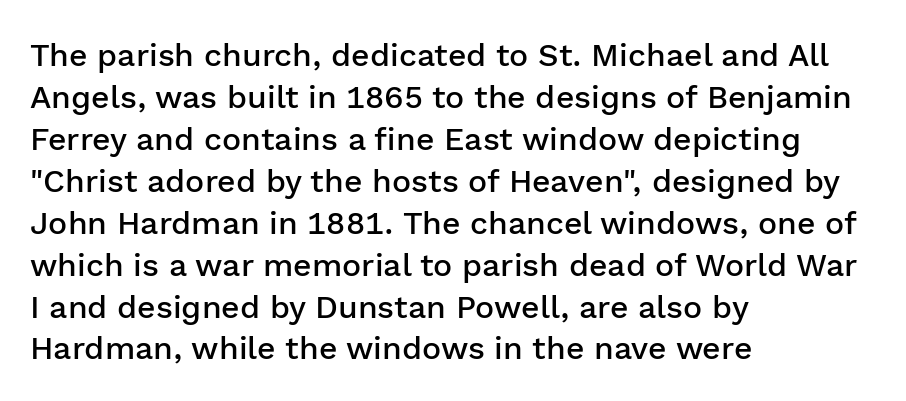
The image shows 32 px semibold sans-serif type, upright; set left-aligned, normal line spacing (1.31x), normal letter spacing, not underlined; low stroke contrast and a medium x-height.
